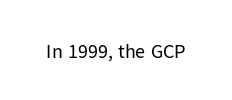
Q: Is the text bold? A: No.
Q: Is the text italic (slanted)? A: No, it is upright.
Q: Is the text underlined? A: No.
Q: Is the spacing between letters normal or unusually wide? A: Normal.
